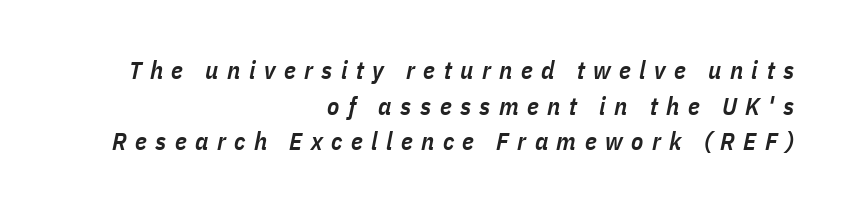
Q: Is the text bold? A: Semi-bold.
Q: Is the text italic (slanted)? A: Yes, it leans right by about 11 degrees.
Q: Is the text underlined? A: No.
Q: How is the paragraph aligned? A: Right-aligned.
Q: Is the spacing between letters normal or unusually wide? A: Unusually wide.
Q: Is the spacing between lines tight, normal or loose? A: Normal.
